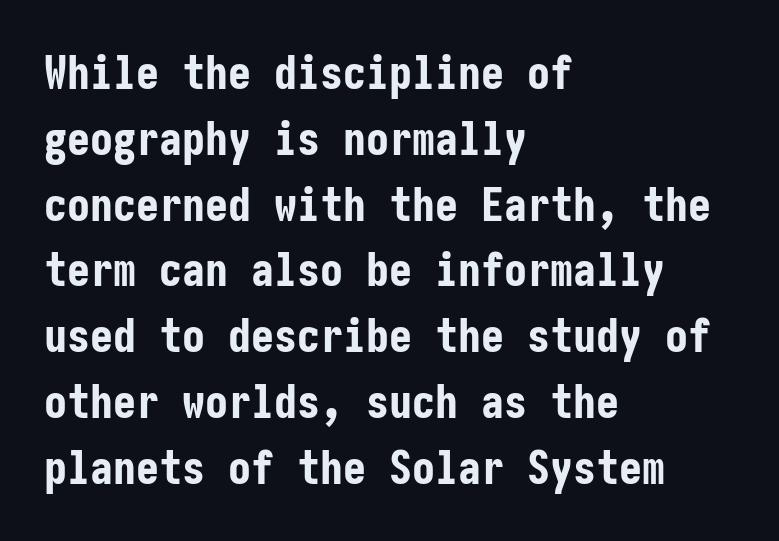
Quick note: underline off. The gaps between neighbouring characters are ordinary and unremarkable. The block of text has a typical density, with ordinary space between rows. A student would call this left alignment; a typographer would say flush left, rag right. Posture: vertical.
